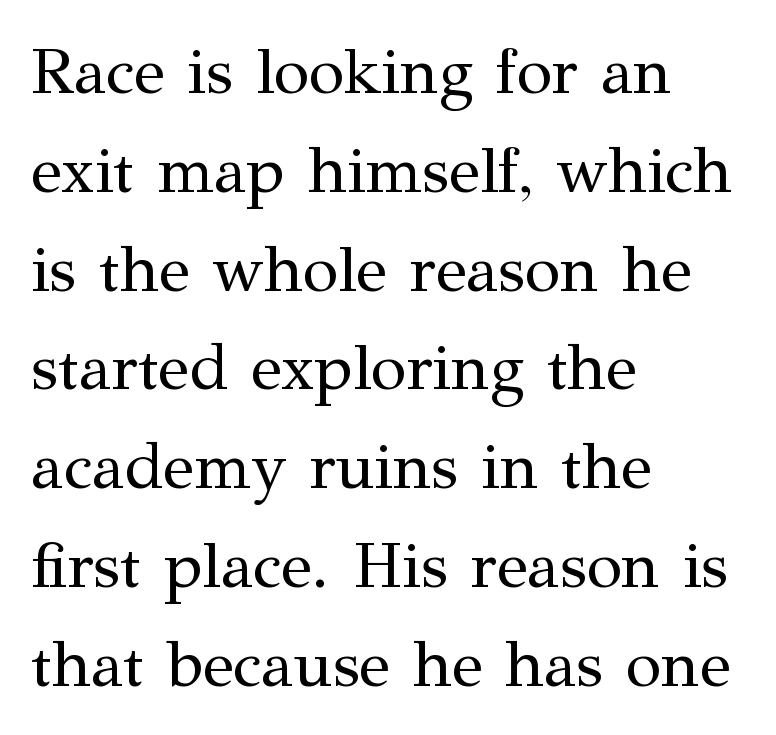
{"serif": "yes", "italic": "no", "bold": "no", "weight": "regular", "width": "normal", "stroke_contrast": "medium", "x_height": "medium", "monospaced": "no", "underline": "no", "align": "left", "line_spacing": "normal", "line_spacing_ratio": 1.52, "letter_spacing": "normal", "letter_spacing_em": 0.0, "glyph_px": 65}
